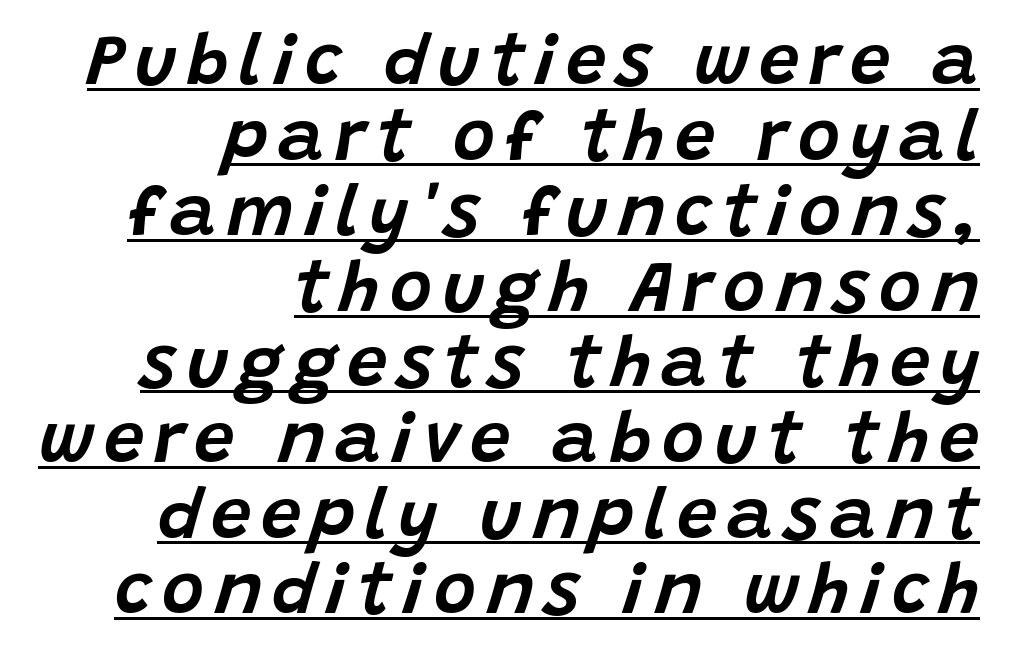
The image shows 72 px text type, italic (leaning right); set right-aligned, tight line spacing (1.05x), underlined; low stroke contrast and a large x-height.
